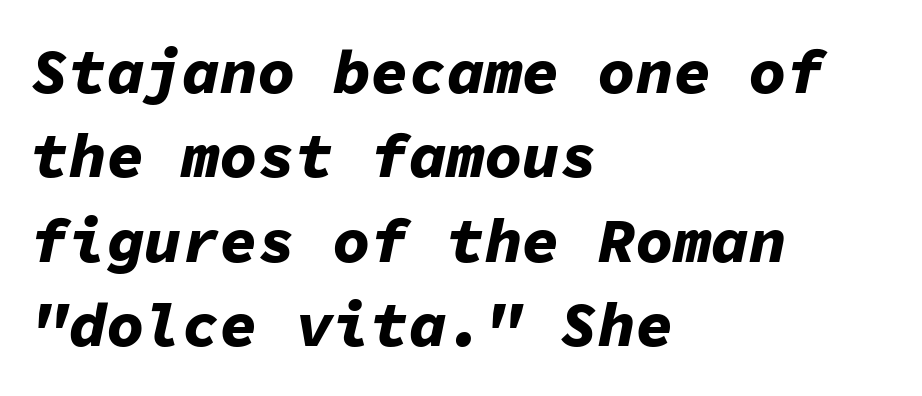
The image shows 63 px bold type, italic (leaning right), monospaced; set left-aligned, normal line spacing (1.34x), normal letter spacing, not underlined; low stroke contrast and a medium x-height.
